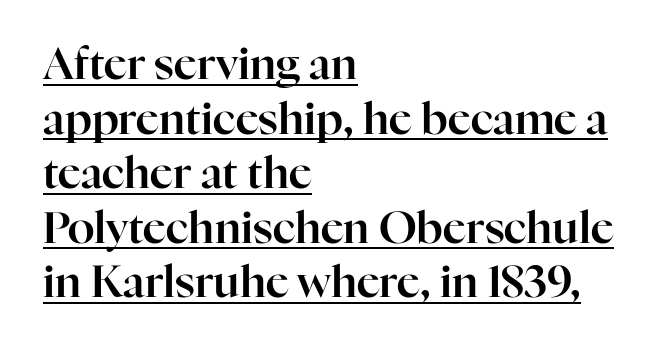
Q: Is the text italic (slanted)? A: No, it is upright.
Q: Is the typeface a serif or a sans-serif typeface? A: Serif.
Q: Is the text underlined? A: Yes.
Q: How is the paragraph aligned? A: Left-aligned.
Q: Is the spacing between letters normal or unusually wide? A: Normal.
Q: Width (condensed, normal, or wide)? A: Normal.
Q: Stroke contrast? A: High.
Q: x-height? A: Medium.
Q: Monospaced? A: No.
